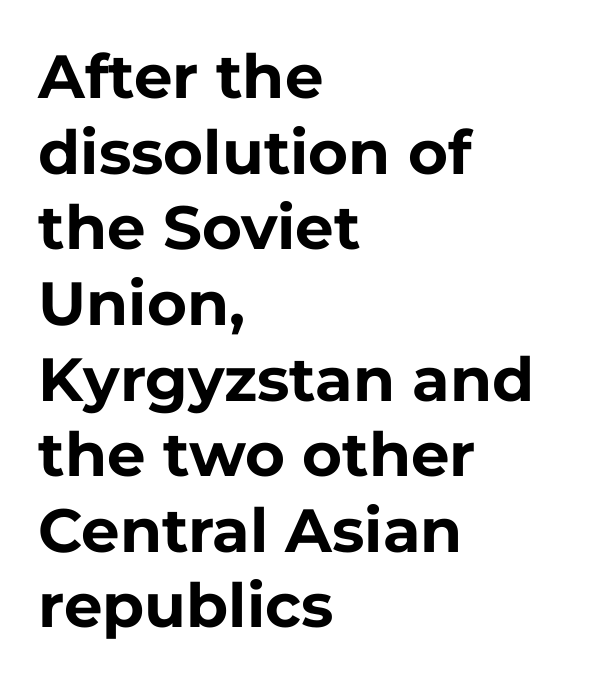
{"serif": "no", "italic": "no", "bold": "yes", "weight": "bold", "width": "normal", "stroke_contrast": "low", "x_height": "medium", "monospaced": "no", "underline": "no", "align": "left", "line_spacing_ratio": 1.24, "letter_spacing": "normal", "letter_spacing_em": 0.0, "glyph_px": 61}
